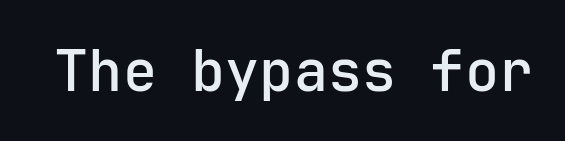
The image shows 57 px semibold sans-serif type, upright; set normal letter spacing, not underlined; low stroke contrast and a medium x-height.
